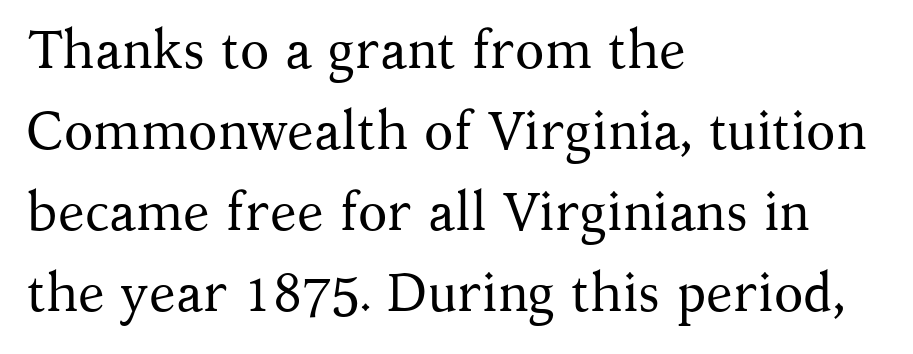
The image shows 54 px regular-weight serif type, upright; set left-aligned, normal line spacing (1.5x), normal letter spacing, not underlined; medium stroke contrast and a medium x-height.
